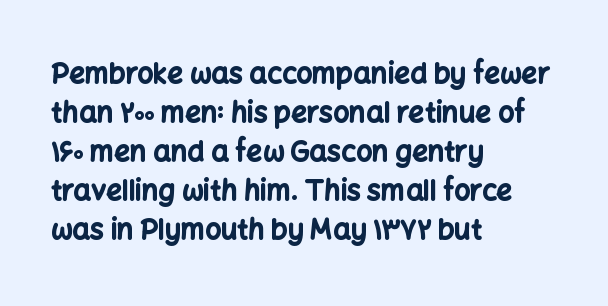
The image shows 28 px bold sans-serif type, upright; set left-aligned, normal line spacing (1.39x), normal letter spacing, not underlined; low stroke contrast and a medium x-height.
